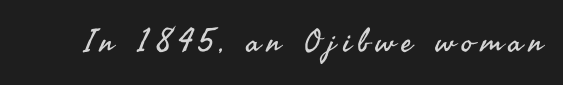
The letters advance in unequal steps, a hallmark of proportional type. No extra ink here — the face is not bold. Compared with typical body copy, the letter spacing here is much looser.
